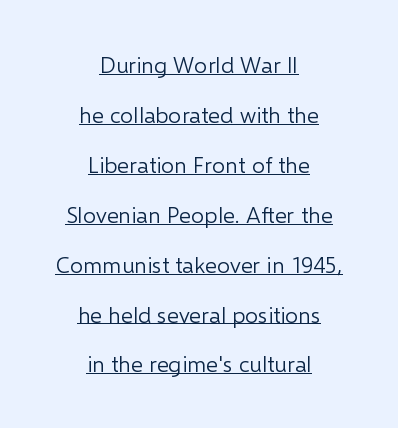
Q: Is the text bold? A: No.
Q: Is the text italic (slanted)? A: No, it is upright.
Q: Is the text underlined? A: Yes.
Q: How is the paragraph aligned? A: Centered.
Q: Is the spacing between letters normal or unusually wide? A: Normal.
Q: Is the spacing between lines tight, normal or loose? A: Loose.
